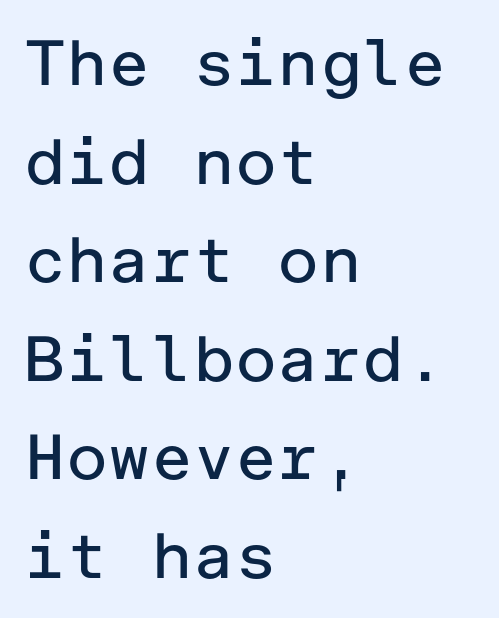
The image shows 64 px regular-weight sans-serif type, upright; set left-aligned, normal line spacing (1.54x), normal letter spacing, not underlined; low stroke contrast and a medium x-height.
